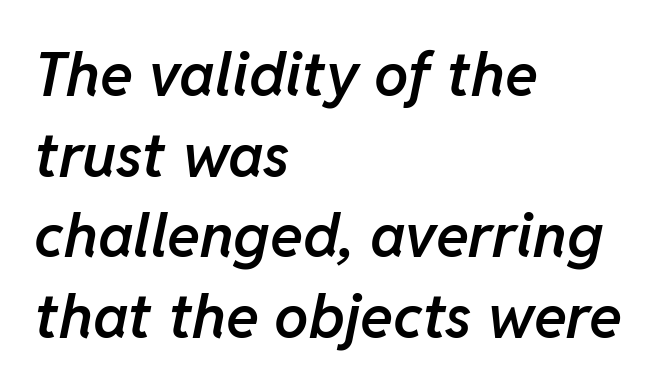
{"italic": "yes", "lean": "right", "slant_degrees": 11, "bold": "semi", "weight": "semibold", "width": "normal", "stroke_contrast": "low", "x_height": "medium", "monospaced": "no", "underline": "no", "align": "left", "line_spacing": "normal", "line_spacing_ratio": 1.32, "letter_spacing": "normal", "letter_spacing_em": 0.0, "glyph_px": 61}
